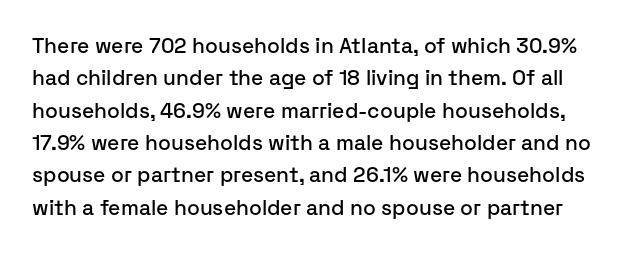
Interline gaps are of average width in this sample. Caption: standard tracking, unaltered. Tall strokes in this sample are plumb rather than angled. Descender tails drop into unmarked territory.
